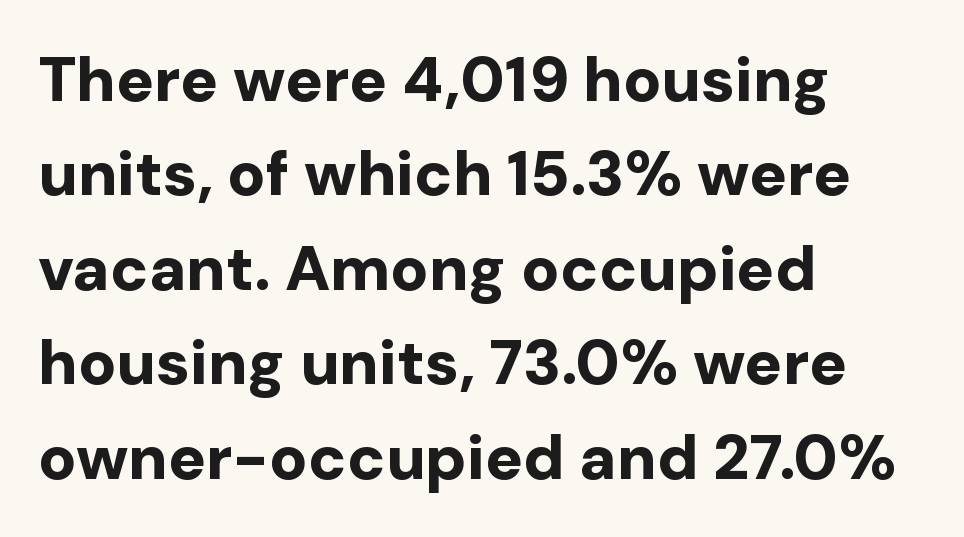
Nothing sits at the stroke ends, so this counts as sans-serif. Do the characters align in a grid? No, the font is proportional. This is roman type, the default non-slanted kind. Caption: multi-line text, flush left, ragged right. Heavy-handed strokes throughout: this text is bold.
